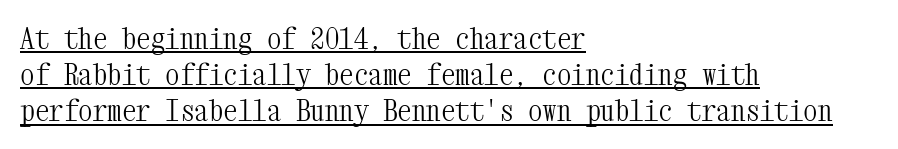
The image shows 29 px light, condensed serif type, upright, monospaced; set left-aligned, normal line spacing (1.25x), normal letter spacing, underlined; medium stroke contrast and a medium x-height.
